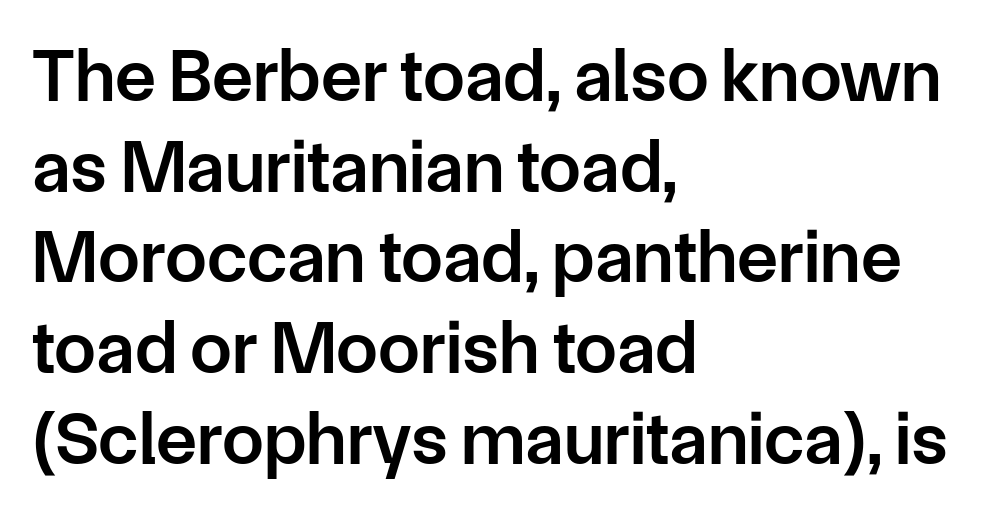
Q: Is the text bold? A: Semi-bold.
Q: Is the text italic (slanted)? A: No, it is upright.
Q: Is the typeface a serif or a sans-serif typeface? A: Sans-serif.
Q: Is the text underlined? A: No.
Q: How is the paragraph aligned? A: Left-aligned.
Q: Is the spacing between letters normal or unusually wide? A: Normal.
Q: Width (condensed, normal, or wide)? A: Normal.
Q: Stroke contrast? A: Low.
Q: x-height? A: Medium.
Q: Monospaced? A: No.
